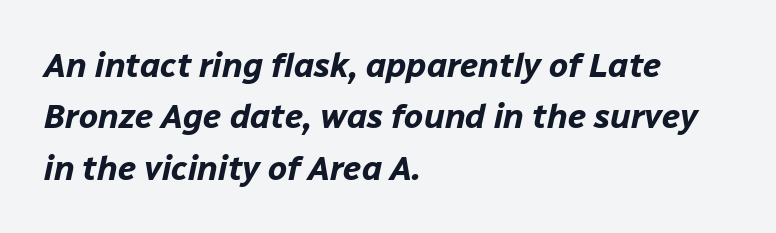
The image shows 34 px bold type, italic (leaning right); set left-aligned, normal line spacing (1.51x), normal letter spacing, not underlined; low stroke contrast and a medium x-height.
